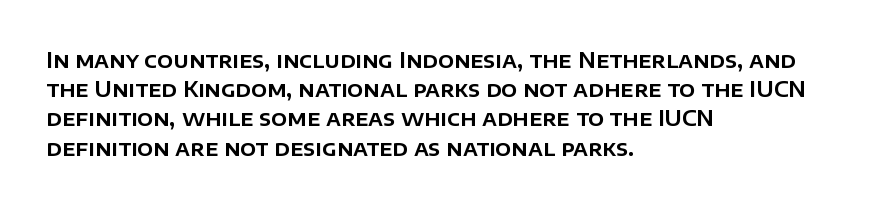
{"italic": "no", "underline": "no", "align": "left", "line_spacing": "normal", "line_spacing_ratio": 1.39, "letter_spacing": "normal", "letter_spacing_em": 0.0, "glyph_px": 21}
